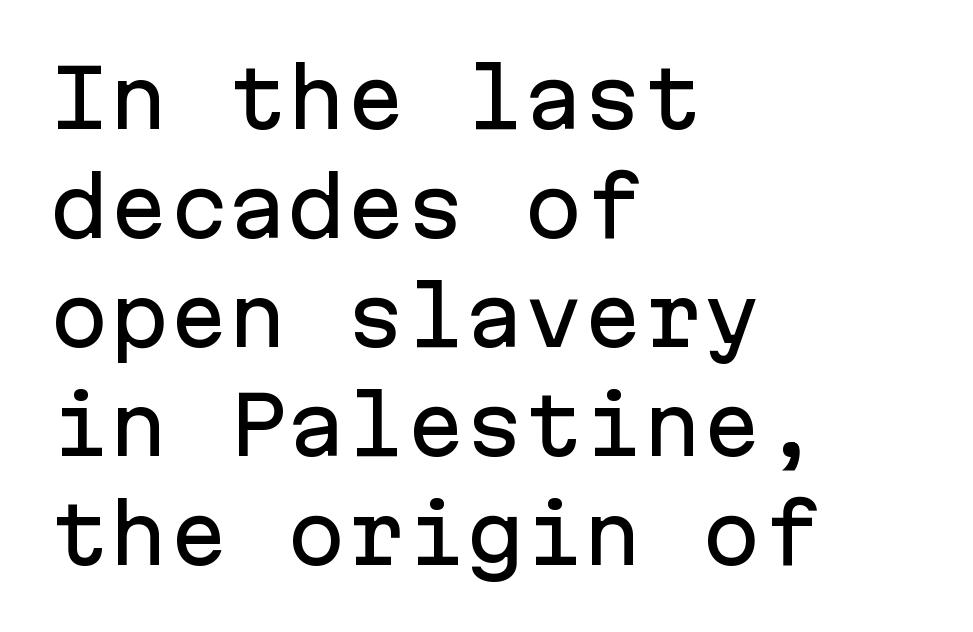
The image shows 79 px sans-serif type, upright, monospaced; set left-aligned, normal line spacing (1.38x), normal letter spacing, not underlined; low stroke contrast and a medium x-height.
